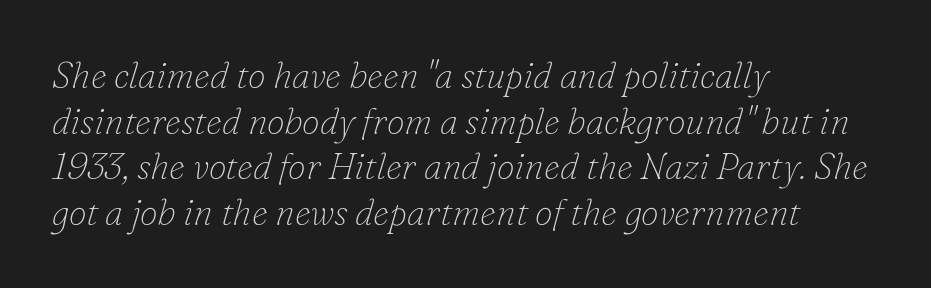
Summary of vertical rhythm: regular, with standard interline spacing. Weight: in the light-to-regular range. Look at the bottom of the vertical strokes: they flare into serifs here. Think of a printed novel: that variable character pitch is what you see here.
